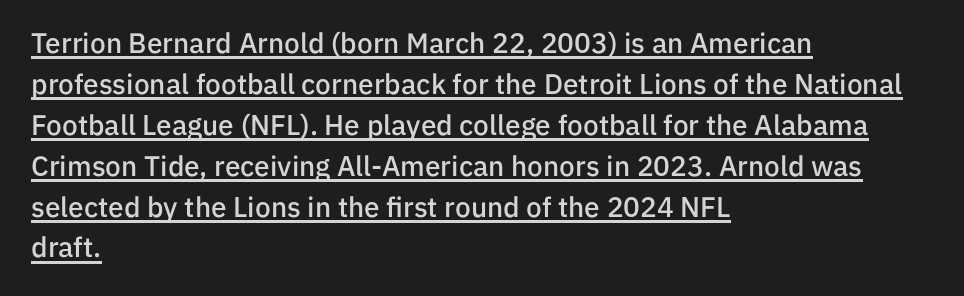
The image shows 28 px semibold sans-serif type, upright; set left-aligned, normal line spacing (1.46x), normal letter spacing, underlined; low stroke contrast and a medium x-height.
